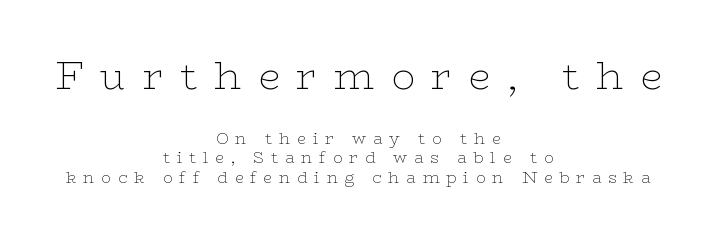
{"serif": "yes", "italic": "no", "bold": "no", "weight": "thin", "width": "wide", "stroke_contrast": "low", "x_height": "medium", "monospaced": "no", "underline": "no", "align": "center", "line_spacing_ratio": 1.24, "letter_spacing": "wide", "letter_spacing_em": 0.43, "larger_block": "first", "size_ratio": 2.44, "glyph_px": 39}
